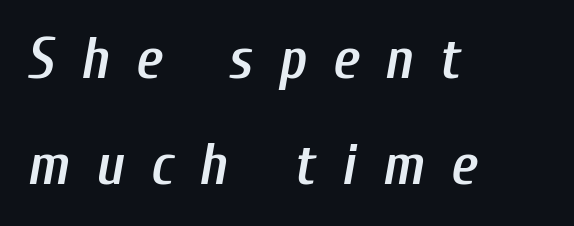
The image shows 58 px semibold, condensed type, italic (leaning right); set left-aligned, line spacing 1.82x, unusually wide letter spacing (+0.45 em), not underlined; low stroke contrast and a medium x-height.
